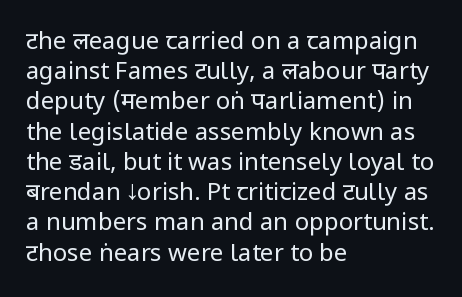
The image shows 24 px text type, upright; set left-aligned, normal line spacing (1.26x), normal letter spacing, not underlined.
